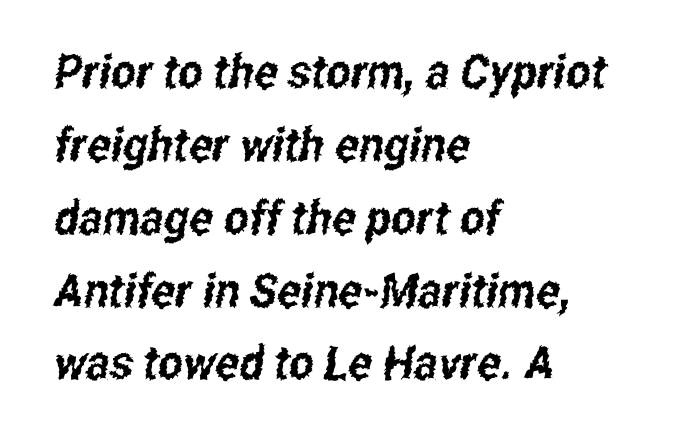
{"serif": "no", "width": "condensed", "stroke_contrast": "low", "x_height": "medium", "monospaced": "no", "underline": "no", "align": "left", "line_spacing": "normal", "line_spacing_ratio": 1.55, "letter_spacing": "normal", "letter_spacing_em": 0.0, "glyph_px": 47}
